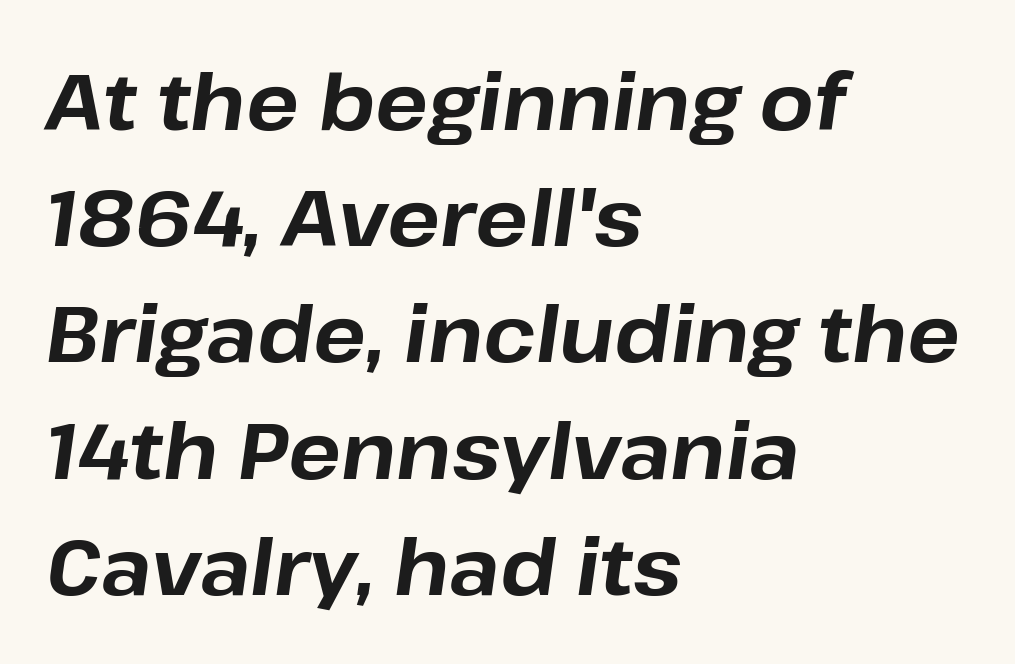
{"italic": "yes", "lean": "right", "slant_degrees": 8, "bold": "yes", "weight": "bold", "width": "normal", "stroke_contrast": "low", "x_height": "medium", "monospaced": "no", "underline": "no", "align": "left", "line_spacing": "normal", "line_spacing_ratio": 1.49, "letter_spacing": "normal", "letter_spacing_em": 0.0, "glyph_px": 78}
